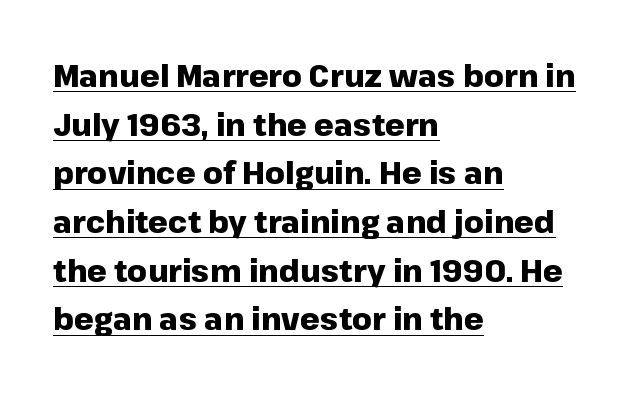
{"serif": "no", "italic": "no", "bold": "yes", "weight": "heavy", "width": "normal", "stroke_contrast": "low", "x_height": "medium", "monospaced": "no", "underline": "yes", "align": "left", "line_spacing": "normal", "line_spacing_ratio": 1.57, "letter_spacing": "normal", "letter_spacing_em": 0.0, "glyph_px": 31}
